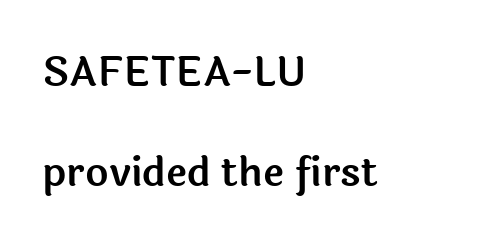
{"serif": "no", "italic": "no", "width": "normal", "x_height": "medium", "monospaced": "no", "underline": "no", "align": "left", "line_spacing": "loose", "line_spacing_ratio": 2.49, "letter_spacing": "normal", "letter_spacing_em": 0.0, "glyph_px": 40}
